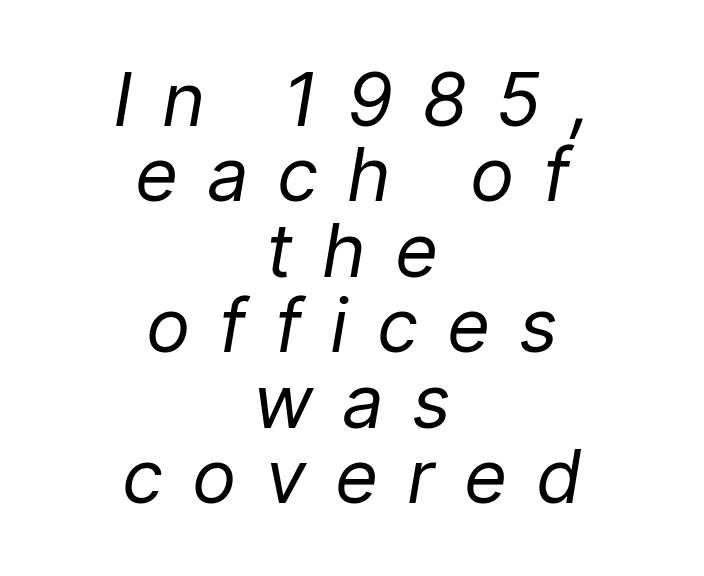
Q: Is the text bold? A: No.
Q: Is the text italic (slanted)? A: Yes, it leans right by about 9 degrees.
Q: Is the text underlined? A: No.
Q: How is the paragraph aligned? A: Centered.
Q: Is the spacing between letters normal or unusually wide? A: Unusually wide.
Q: Is the spacing between lines tight, normal or loose? A: Tight.
Q: Width (condensed, normal, or wide)? A: Normal.
Q: Stroke contrast? A: Low.
Q: x-height? A: Medium.
Q: Monospaced? A: No.
